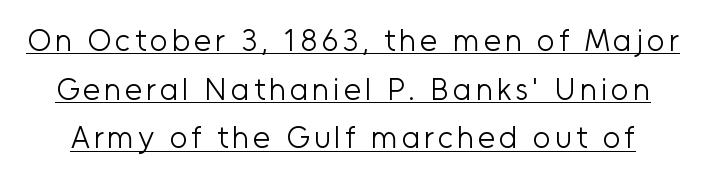
The letters stand straight up with perfectly vertical stems. The strokes carry an ordinary text weight at most. The font family rendered here belongs to the sans-serif group. The rendering uses a moderate line-height, typical for paragraphs.
